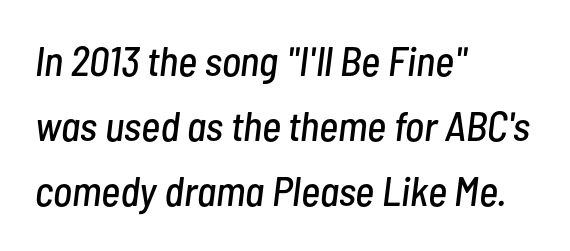
The image shows 41 px condensed type, italic (leaning right); set left-aligned, normal line spacing (1.59x), normal letter spacing, not underlined; low stroke contrast and a medium x-height.
